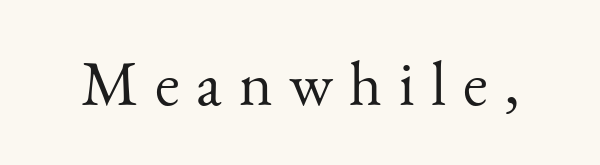
{"serif": "yes", "italic": "no", "bold": "no", "weight": "light", "width": "normal", "stroke_contrast": "medium", "x_height": "small", "monospaced": "no", "underline": "no", "letter_spacing": "wide", "letter_spacing_em": 0.26, "glyph_px": 64}
